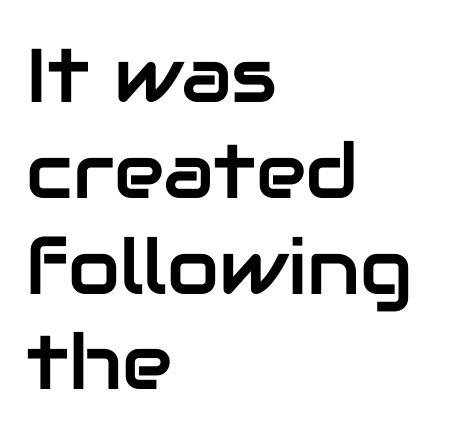
{"serif": "no", "italic": "no", "width": "normal", "stroke_contrast": "low", "x_height": "medium", "monospaced": "no", "underline": "no", "align": "left", "line_spacing": "normal", "line_spacing_ratio": 1.26, "letter_spacing": "normal", "letter_spacing_em": 0.0, "glyph_px": 76}
